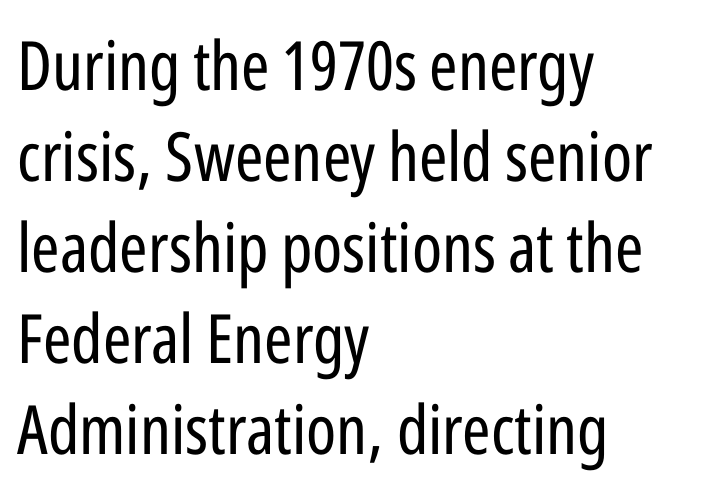
{"serif": "no", "italic": "no", "bold": "no", "weight": "regular", "width": "condensed", "stroke_contrast": "low", "x_height": "medium", "monospaced": "no", "underline": "no", "align": "left", "line_spacing": "normal", "line_spacing_ratio": 1.34, "letter_spacing": "normal", "letter_spacing_em": 0.0, "glyph_px": 68}
